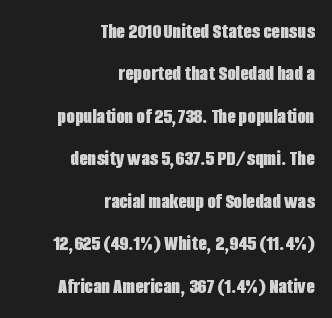
Q: Is the text bold? A: Yes.
Q: Is the text italic (slanted)? A: No, it is upright.
Q: Is the text underlined? A: No.
Q: How is the paragraph aligned? A: Right-aligned.
Q: Is the spacing between letters normal or unusually wide? A: Normal.
Q: Is the spacing between lines tight, normal or loose? A: Loose.
